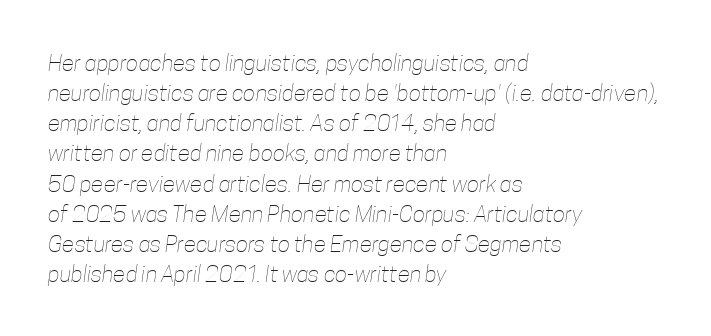
The image shows 23 px text type; set left-aligned, normal line spacing (1.31x), normal letter spacing, not underlined.
